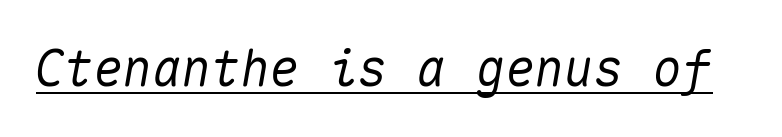
Q: Is the text italic (slanted)? A: Yes, it leans right by about 10 degrees.
Q: Is the text underlined? A: Yes.
Q: Is the spacing between letters normal or unusually wide? A: Normal.
Q: Width (condensed, normal, or wide)? A: Normal.
Q: Stroke contrast? A: Medium.
Q: x-height? A: Medium.
Q: Monospaced? A: Yes.
